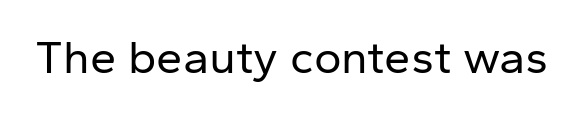
Q: Is the text bold? A: No.
Q: Is the text italic (slanted)? A: No, it is upright.
Q: Is the typeface a serif or a sans-serif typeface? A: Sans-serif.
Q: Is the text underlined? A: No.
Q: Is the spacing between letters normal or unusually wide? A: Normal.
Q: Width (condensed, normal, or wide)? A: Normal.
Q: Stroke contrast? A: Low.
Q: x-height? A: Medium.
Q: Monospaced? A: No.
